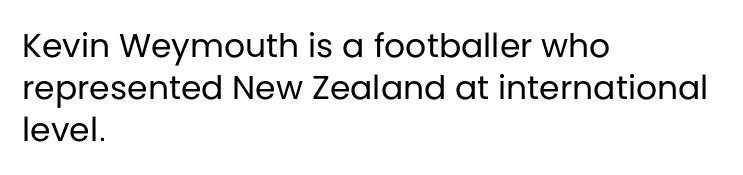
Casual observation: everything's shoved over to the left. Is this a heavy cut? Hardly; it is regular or lighter. Are there feet on the stems? There aren't — it's a sans. There is no visible air inserted between adjacent glyphs. The zone under the glyphs is completely vacant. If you drew a line through each stem, it would be perfectly vertical.
